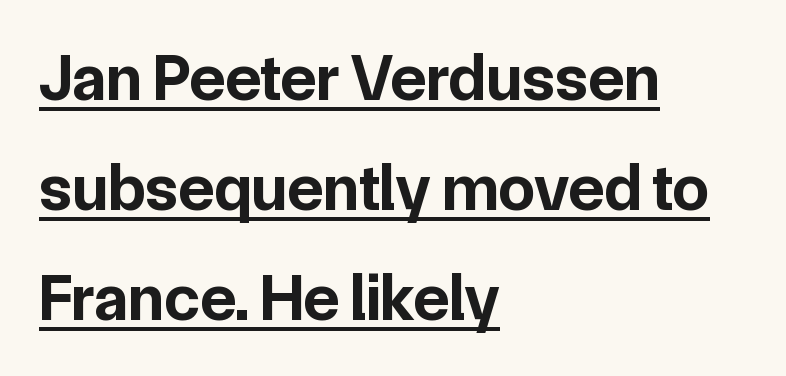
The image shows 66 px bold sans-serif type, upright; set left-aligned, normal line spacing (1.67x), normal letter spacing, underlined; low stroke contrast and a medium x-height.
